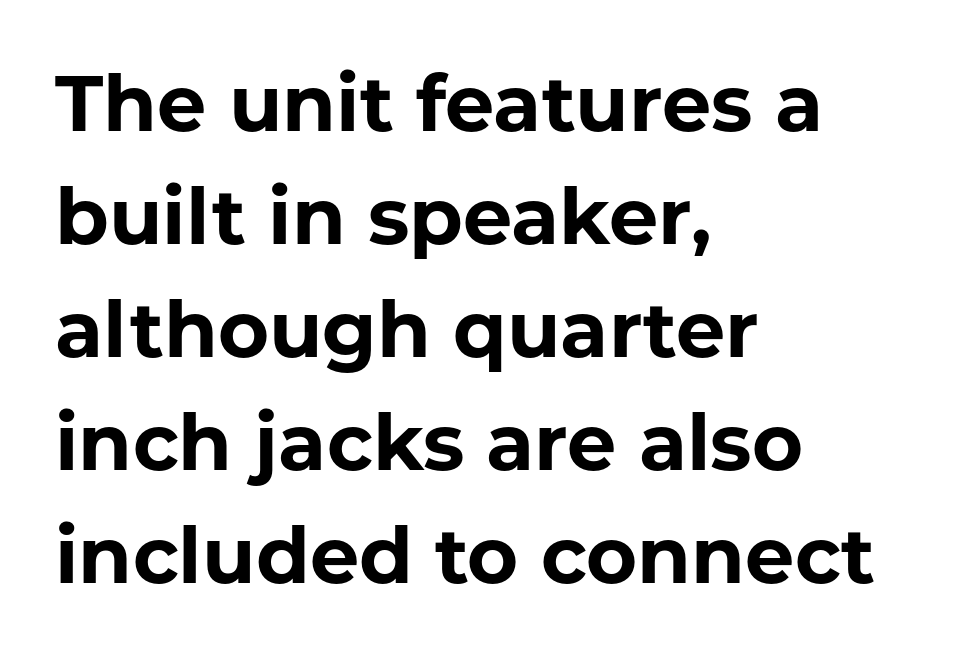
The font family rendered here belongs to the sans-serif group. The designer left line spacing at the default. A typesetter would call this zero additional tracking. Do the characters align in a grid? No, the font is proportional.
